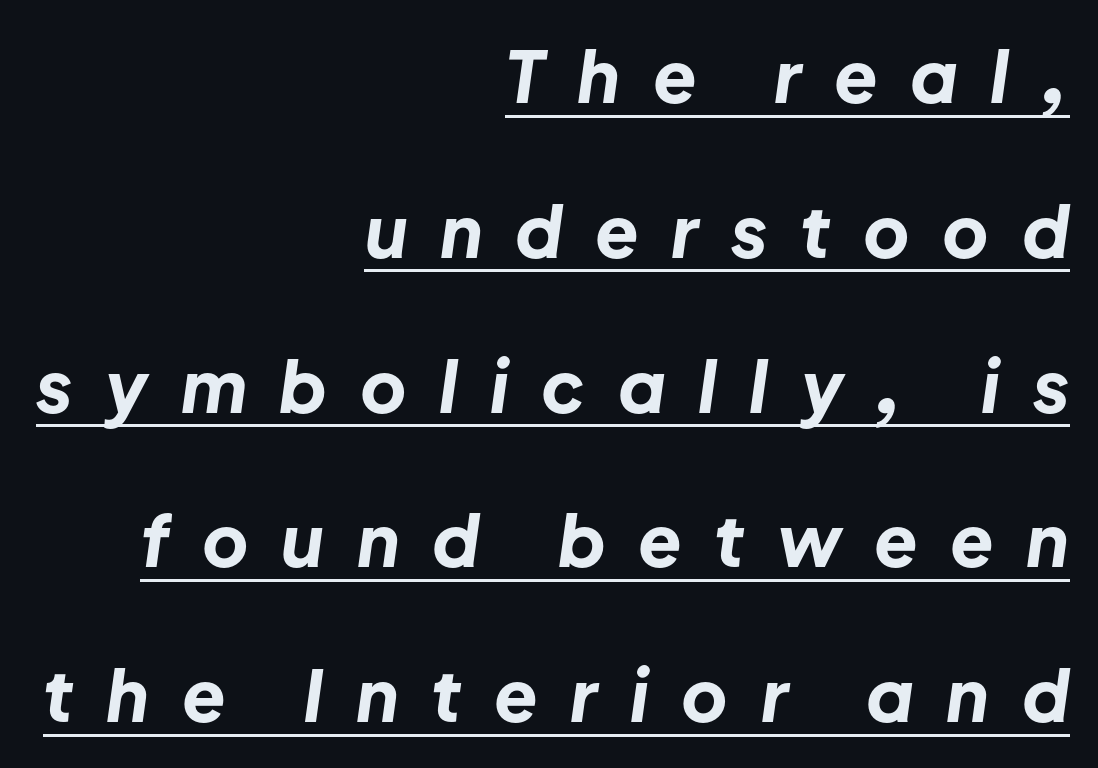
Q: Is the text bold? A: Yes.
Q: Is the text italic (slanted)? A: Yes, it leans right by about 8 degrees.
Q: Is the text underlined? A: Yes.
Q: How is the paragraph aligned? A: Right-aligned.
Q: Is the spacing between letters normal or unusually wide? A: Unusually wide.
Q: Is the spacing between lines tight, normal or loose? A: Loose.
Q: Width (condensed, normal, or wide)? A: Normal.
Q: Stroke contrast? A: Low.
Q: x-height? A: Medium.
Q: Monospaced? A: No.
